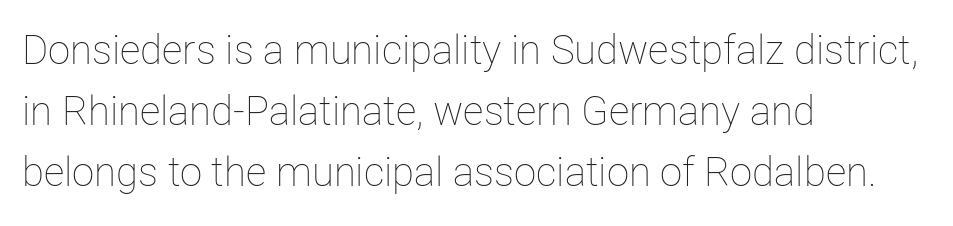
Q: Is the text bold? A: No.
Q: Is the text italic (slanted)? A: No, it is upright.
Q: Is the text underlined? A: No.
Q: How is the paragraph aligned? A: Left-aligned.
Q: Is the spacing between letters normal or unusually wide? A: Normal.
Q: Is the spacing between lines tight, normal or loose? A: Normal.
Q: Width (condensed, normal, or wide)? A: Normal.
Q: Stroke contrast? A: Low.
Q: x-height? A: Medium.
Q: Monospaced? A: No.
